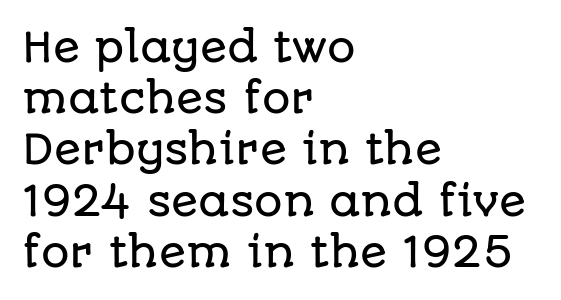
Q: Is the text italic (slanted)? A: No, it is upright.
Q: Is the typeface a serif or a sans-serif typeface? A: Sans-serif.
Q: Is the text underlined? A: No.
Q: How is the paragraph aligned? A: Left-aligned.
Q: Is the spacing between letters normal or unusually wide? A: Normal.
Q: Is the spacing between lines tight, normal or loose? A: Normal.
Q: Width (condensed, normal, or wide)? A: Normal.
Q: Stroke contrast? A: Low.
Q: x-height? A: Large.
Q: Monospaced? A: No.
